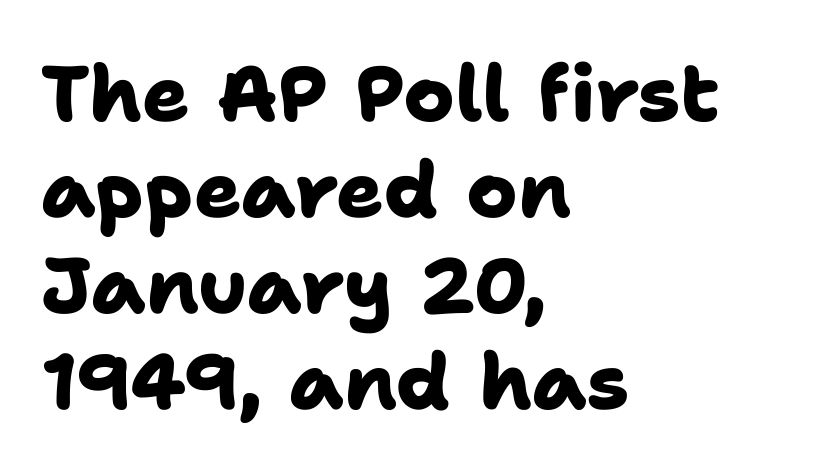
Tracking value appears to be zero — textbook default spacing. Strong, thick strokes mark this as bold type. I'd call this a sans setting — the letters go barefoot. Character widths vary here, with narrow letters taking less room than wide ones.
